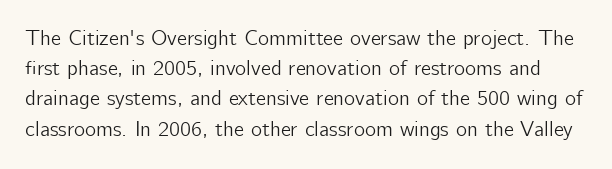
{"italic": "no", "underline": "no", "line_spacing": "normal", "line_spacing_ratio": 1.44, "letter_spacing": "normal", "letter_spacing_em": 0.0, "glyph_px": 21}
